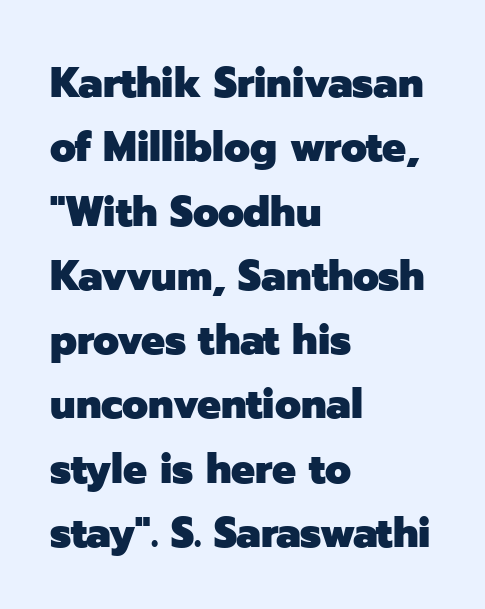
The image shows 42 px heavy sans-serif type, upright; set left-aligned, normal line spacing (1.53x), normal letter spacing, not underlined; low stroke contrast and a medium x-height.
